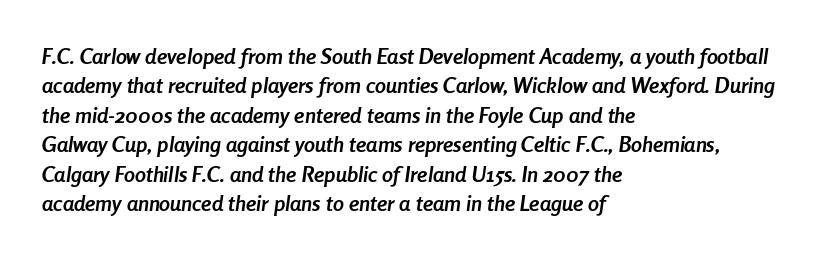
Q: Is the text bold? A: Yes.
Q: Is the text italic (slanted)? A: Yes, it leans right by about 8 degrees.
Q: Is the text underlined? A: No.
Q: How is the paragraph aligned? A: Left-aligned.
Q: Is the spacing between letters normal or unusually wide? A: Normal.
Q: Is the spacing between lines tight, normal or loose? A: Normal.
